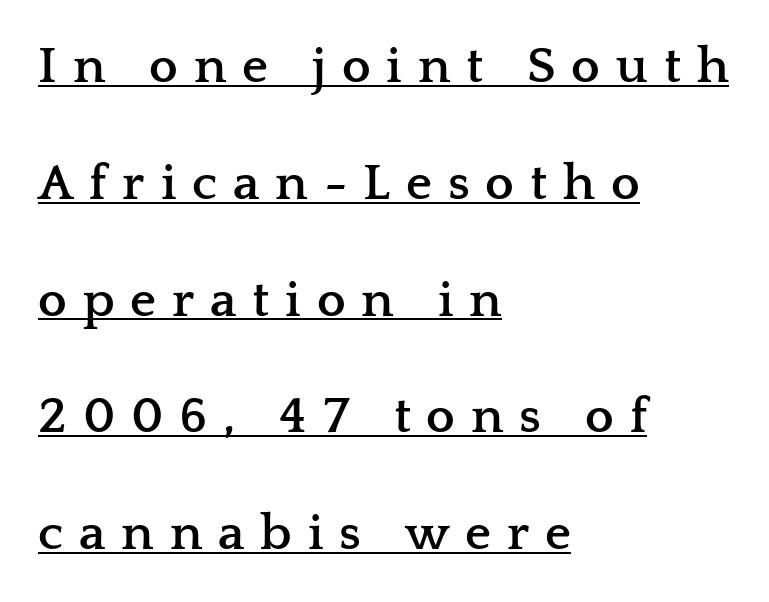
The image shows 51 px semibold, wide serif type, upright; set left-aligned, loose line spacing (2.29x), unusually wide letter spacing (+0.31 em), underlined; low stroke contrast and a medium x-height.
